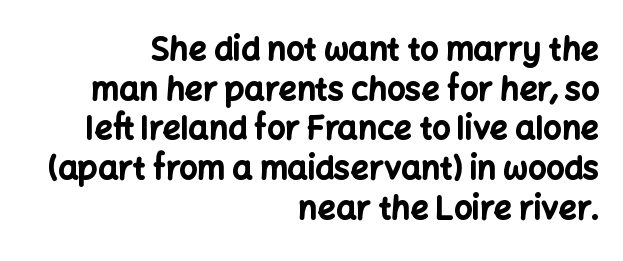
Q: Is the text bold? A: Yes.
Q: Is the text italic (slanted)? A: No, it is upright.
Q: Is the typeface a serif or a sans-serif typeface? A: Sans-serif.
Q: Is the text underlined? A: No.
Q: How is the paragraph aligned? A: Right-aligned.
Q: Is the spacing between letters normal or unusually wide? A: Normal.
Q: Width (condensed, normal, or wide)? A: Normal.
Q: Stroke contrast? A: Low.
Q: x-height? A: Medium.
Q: Monospaced? A: No.
